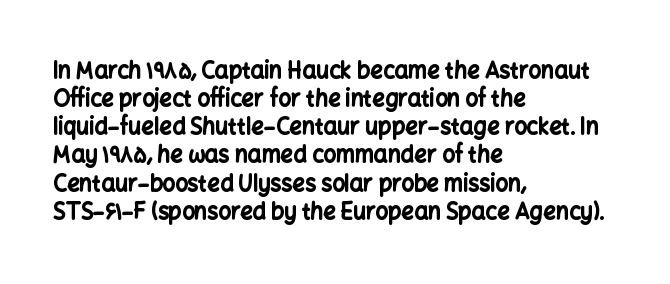
The image shows 22 px bold type, upright; set left-aligned, normal line spacing (1.28x), normal letter spacing, not underlined.
